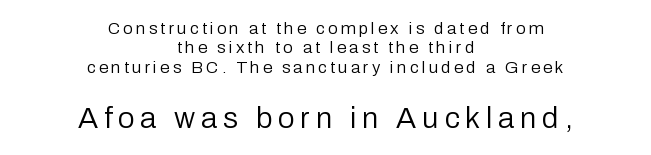
Q: Is the text bold? A: No.
Q: Is the text italic (slanted)? A: No, it is upright.
Q: Is the typeface a serif or a sans-serif typeface? A: Sans-serif.
Q: Is the text underlined? A: No.
Q: How is the paragraph aligned? A: Centered.
Q: Is the spacing between lines tight, normal or loose? A: Tight.
Q: Which block of text is set in a larger size, the first (top) or the second (bottom)? A: The second (bottom) one.
Q: Width (condensed, normal, or wide)? A: Normal.
Q: Stroke contrast? A: Low.
Q: x-height? A: Medium.
Q: Monospaced? A: No.
